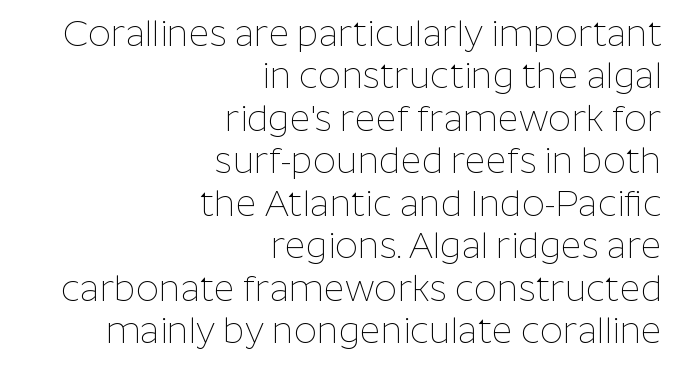
Q: Is the text bold? A: No.
Q: Is the text italic (slanted)? A: No, it is upright.
Q: Is the typeface a serif or a sans-serif typeface? A: Sans-serif.
Q: Is the text underlined? A: No.
Q: How is the paragraph aligned? A: Right-aligned.
Q: Is the spacing between letters normal or unusually wide? A: Normal.
Q: Width (condensed, normal, or wide)? A: Normal.
Q: Stroke contrast? A: Low.
Q: x-height? A: Medium.
Q: Monospaced? A: No.
